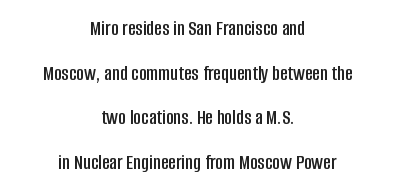
Q: Is the text italic (slanted)? A: No, it is upright.
Q: Is the text underlined? A: No.
Q: How is the paragraph aligned? A: Centered.
Q: Is the spacing between letters normal or unusually wide? A: Normal.
Q: Is the spacing between lines tight, normal or loose? A: Loose.
